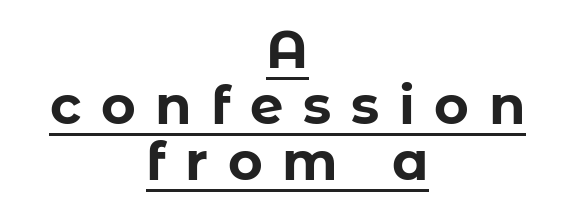
The image shows 53 px bold sans-serif type, upright; set centered, tight line spacing (1.06x), unusually wide letter spacing (+0.37 em), underlined; low stroke contrast and a medium x-height.
